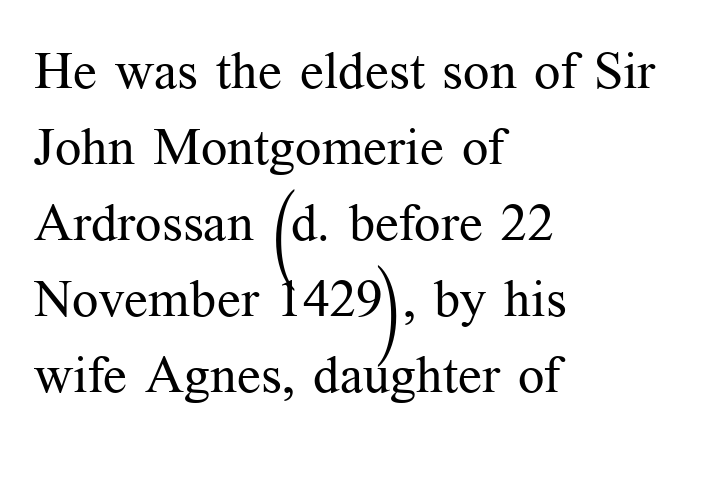
Q: Is the text bold? A: No.
Q: Is the text italic (slanted)? A: No, it is upright.
Q: Is the typeface a serif or a sans-serif typeface? A: Serif.
Q: Is the text underlined? A: No.
Q: How is the paragraph aligned? A: Left-aligned.
Q: Is the spacing between letters normal or unusually wide? A: Normal.
Q: Is the spacing between lines tight, normal or loose? A: Normal.
Q: Width (condensed, normal, or wide)? A: Normal.
Q: Stroke contrast? A: Medium.
Q: x-height? A: Medium.
Q: Monospaced? A: No.
